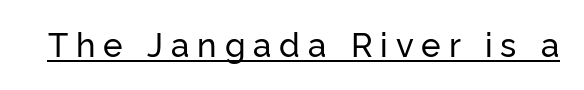
{"serif": "no", "italic": "no", "width": "normal", "stroke_contrast": "low", "x_height": "medium", "monospaced": "no", "underline": "yes", "letter_spacing": "wide", "letter_spacing_em": 0.24, "glyph_px": 33}
